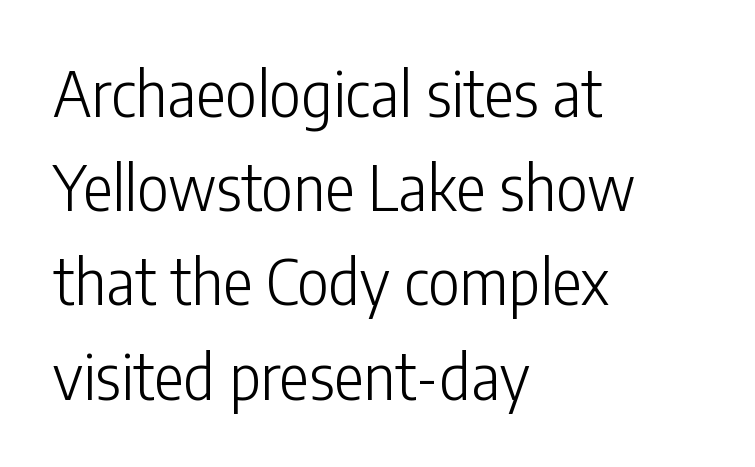
{"serif": "no", "italic": "no", "bold": "no", "weight": "light", "width": "condensed", "stroke_contrast": "low", "x_height": "medium", "monospaced": "no", "underline": "no", "align": "left", "line_spacing": "normal", "line_spacing_ratio": 1.52, "letter_spacing": "normal", "letter_spacing_em": 0.0, "glyph_px": 62}
